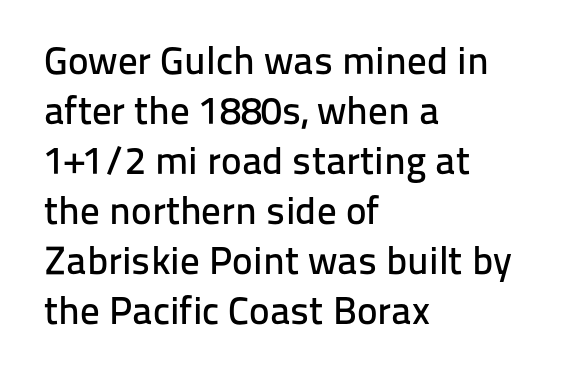
{"serif": "no", "italic": "no", "width": "normal", "stroke_contrast": "low", "x_height": "medium", "monospaced": "no", "underline": "no", "align": "left", "line_spacing": "normal", "line_spacing_ratio": 1.28, "letter_spacing": "normal", "letter_spacing_em": 0.0, "glyph_px": 39}
